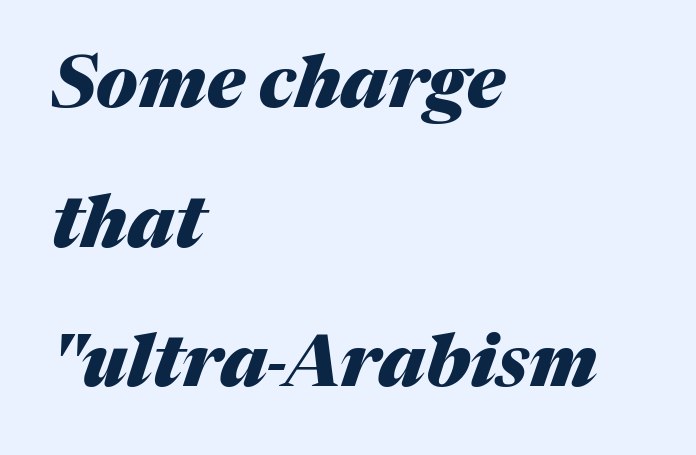
Q: Is the text bold? A: Yes.
Q: Is the text italic (slanted)? A: Yes, it leans right by about 17 degrees.
Q: Is the text underlined? A: No.
Q: How is the paragraph aligned? A: Left-aligned.
Q: Is the spacing between letters normal or unusually wide? A: Normal.
Q: Is the spacing between lines tight, normal or loose? A: Loose.
Q: Width (condensed, normal, or wide)? A: Normal.
Q: Stroke contrast? A: Medium.
Q: x-height? A: Medium.
Q: Monospaced? A: No.
